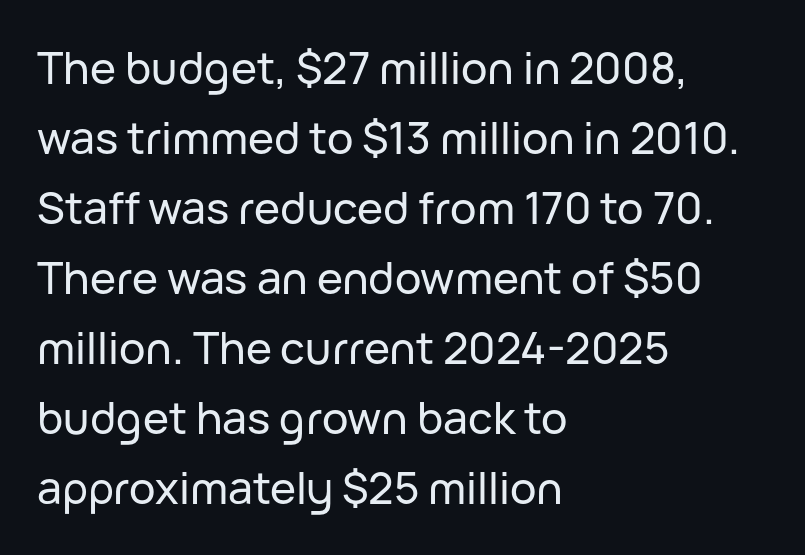
Q: Is the text italic (slanted)? A: No, it is upright.
Q: Is the typeface a serif or a sans-serif typeface? A: Sans-serif.
Q: Is the text underlined? A: No.
Q: How is the paragraph aligned? A: Left-aligned.
Q: Is the spacing between letters normal or unusually wide? A: Normal.
Q: Is the spacing between lines tight, normal or loose? A: Normal.
Q: Width (condensed, normal, or wide)? A: Normal.
Q: Stroke contrast? A: Low.
Q: x-height? A: Medium.
Q: Monospaced? A: No.
